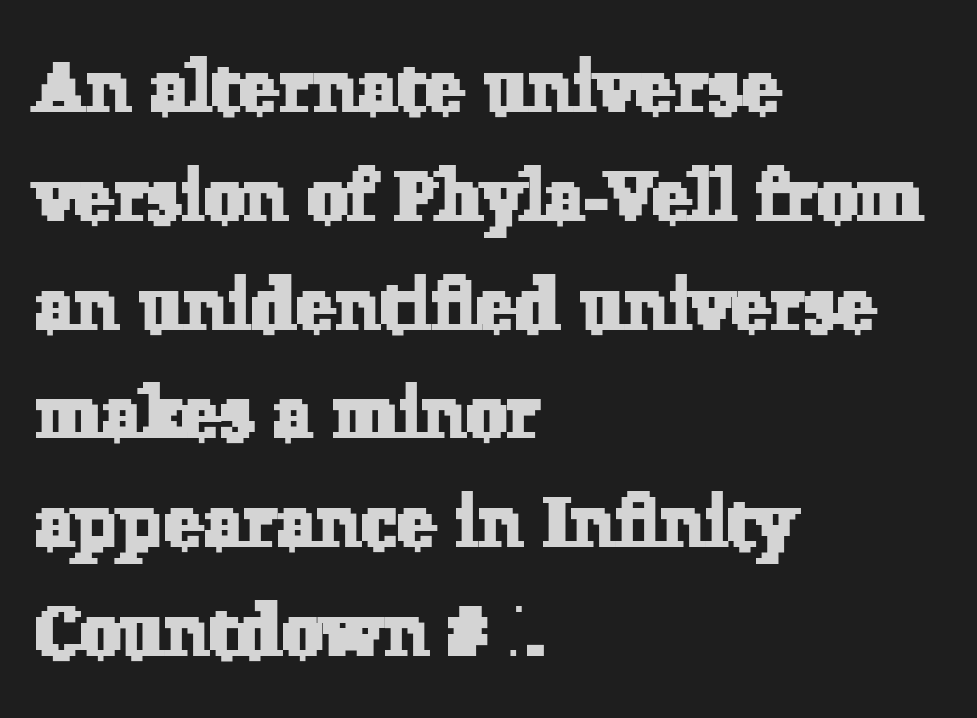
{"serif": "yes", "width": "normal", "stroke_contrast": "low", "x_height": "medium", "monospaced": "no", "underline": "no", "align": "left", "line_spacing": "normal", "line_spacing_ratio": 1.49, "letter_spacing": "normal", "letter_spacing_em": 0.0, "glyph_px": 73}
